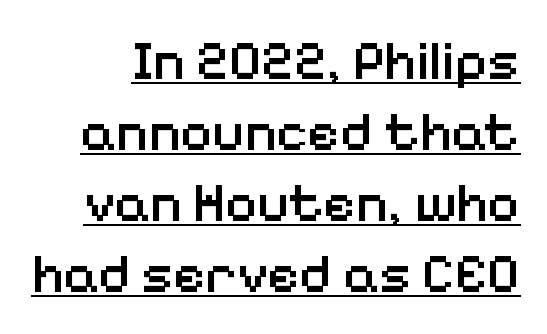
The image shows 55 px semibold sans-serif type, upright; set normal line spacing (1.29x), normal letter spacing, underlined; low stroke contrast and a medium x-height.
